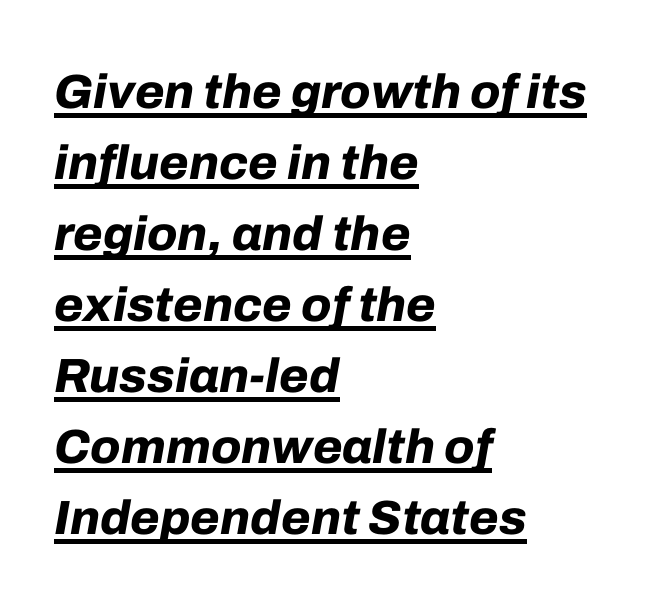
Each letter keeps its own natural width here, so spacing adapts to shape. Students, observe the line beneath the letters — that is underlining. This rendering uses left alignment, leaving the right contour irregular. Italic: yes, the glyphs are oblique.
